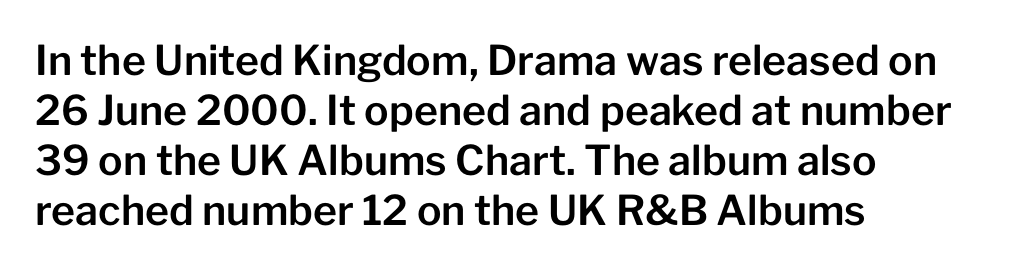
The image shows 41 px sans-serif type, upright; set left-aligned, line spacing 1.22x, normal letter spacing, not underlined; low stroke contrast and a medium x-height.
